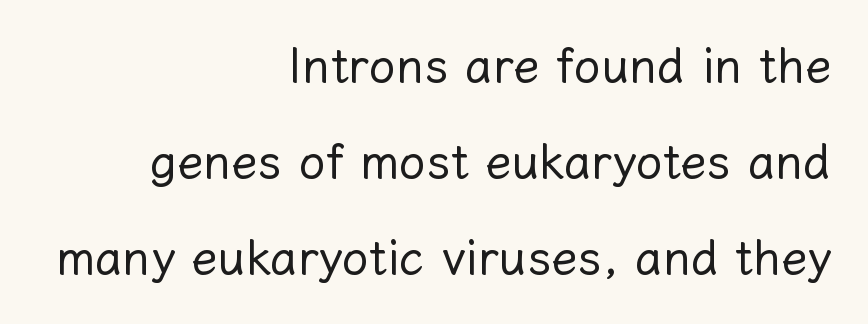
The image shows 48 px regular-weight type, upright; set right-aligned, loose line spacing (2.0x), normal letter spacing, not underlined; low stroke contrast and a medium x-height.
